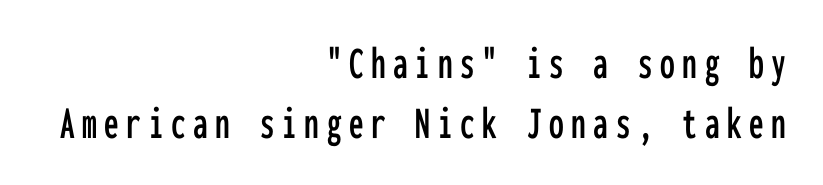
Does the leading feel generous? No, just average. Each letter, wide or thin by design, is forced into the same width here. Every row of glyphs terminates at an identical x-position on the right. Honestly, there is no underline to notice here at all. The rendering shows plain stroke endings on the letterforms — a sans-serif design.
